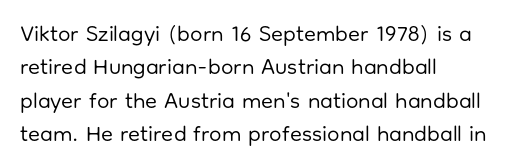
{"italic": "no", "bold": "no", "underline": "no", "align": "left", "line_spacing": "normal", "line_spacing_ratio": 1.52, "letter_spacing": "normal", "letter_spacing_em": 0.0, "glyph_px": 22}
